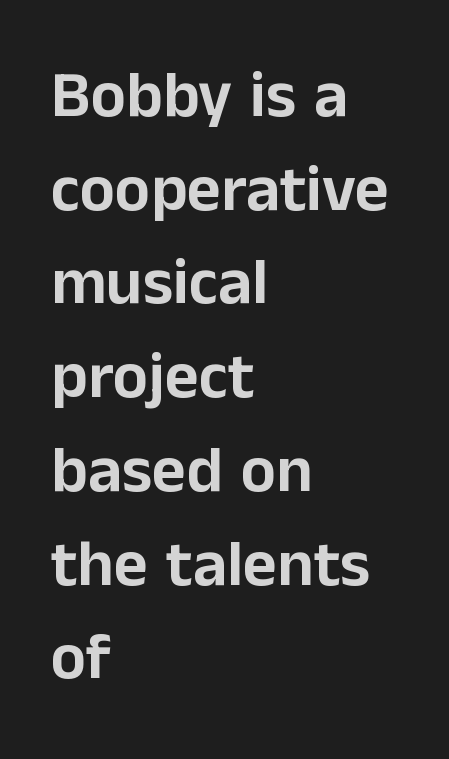
{"serif": "no", "italic": "no", "width": "normal", "stroke_contrast": "low", "x_height": "medium", "monospaced": "no", "underline": "no", "align": "left", "line_spacing": "normal", "line_spacing_ratio": 1.42, "letter_spacing": "normal", "letter_spacing_em": 0.0, "glyph_px": 66}
